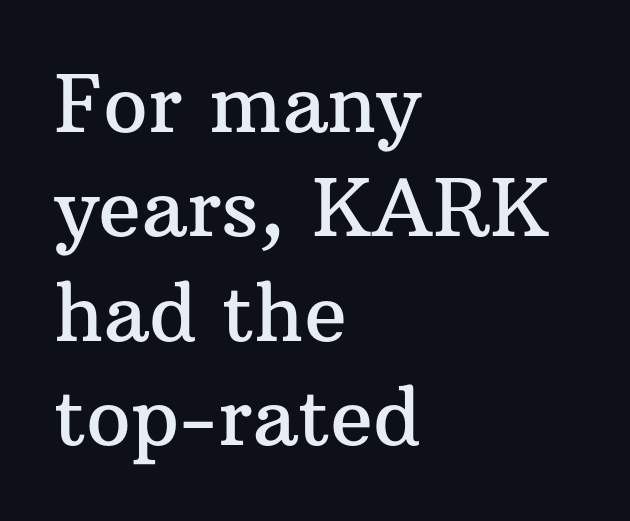
Q: Is the text italic (slanted)? A: No, it is upright.
Q: Is the typeface a serif or a sans-serif typeface? A: Serif.
Q: Is the text underlined? A: No.
Q: How is the paragraph aligned? A: Left-aligned.
Q: Is the spacing between letters normal or unusually wide? A: Normal.
Q: Is the spacing between lines tight, normal or loose? A: Normal.
Q: Width (condensed, normal, or wide)? A: Normal.
Q: Stroke contrast? A: Medium.
Q: x-height? A: Medium.
Q: Monospaced? A: No.
